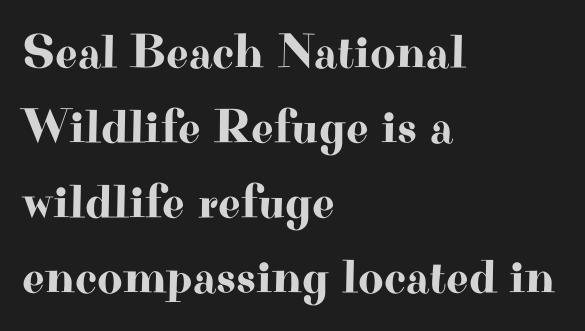
The image shows 49 px wide serif type, upright; set left-aligned, normal line spacing (1.53x), normal letter spacing, not underlined; high stroke contrast and a small x-height.
